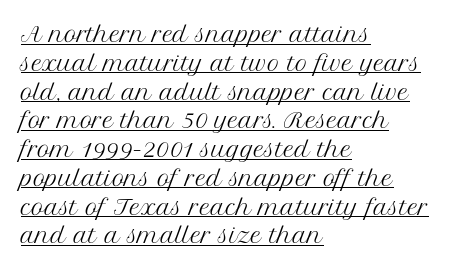
Q: Is the text bold? A: No.
Q: Is the text italic (slanted)? A: Yes.
Q: Is the text underlined? A: Yes.
Q: How is the paragraph aligned? A: Left-aligned.
Q: Is the spacing between letters normal or unusually wide? A: Normal.
Q: Is the spacing between lines tight, normal or loose? A: Normal.
